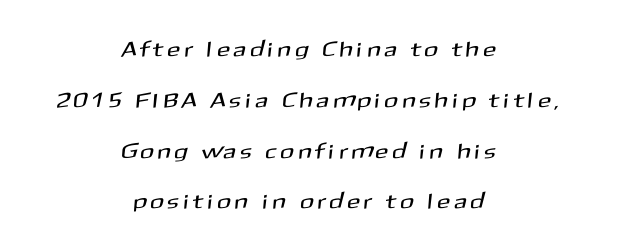
{"underline": "no", "align": "center", "line_spacing": "loose", "line_spacing_ratio": 2.42, "letter_spacing": "wide", "letter_spacing_em": 0.25, "glyph_px": 21}
